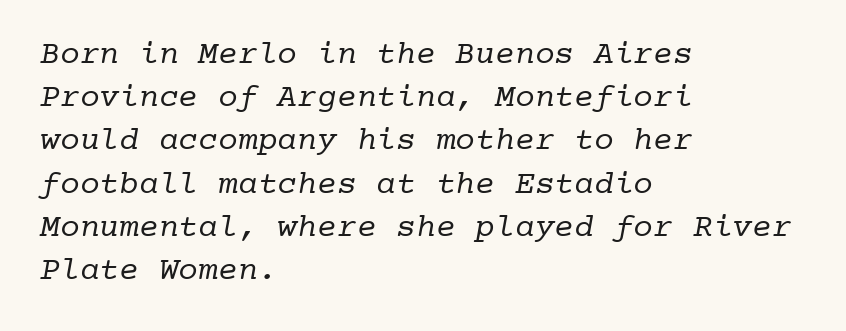
Observe the serifs anchoring each vertical stroke in this sample. The paragraph has a hard left edge and a soft right edge. Clear beneath every line of the passage. Leading matches the norm, producing a regular column.
